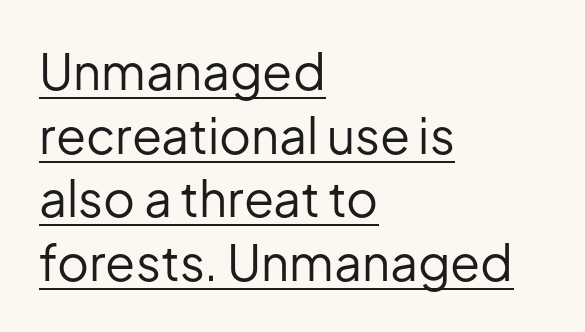
The letters look calm and open, with moderate or lighter stems. Leading: standard. These lines are rendered in a variable-pitch font. In terms of posture, this sample is upright. Glyph-to-glyph distance matches everyday printed text.
